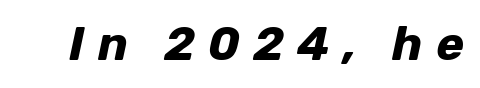
Q: Is the text bold? A: Yes.
Q: Is the text italic (slanted)? A: Yes, it leans right by about 12 degrees.
Q: Is the text underlined? A: No.
Q: Is the spacing between letters normal or unusually wide? A: Unusually wide.
Q: Width (condensed, normal, or wide)? A: Normal.
Q: Stroke contrast? A: Low.
Q: x-height? A: Medium.
Q: Monospaced? A: No.
